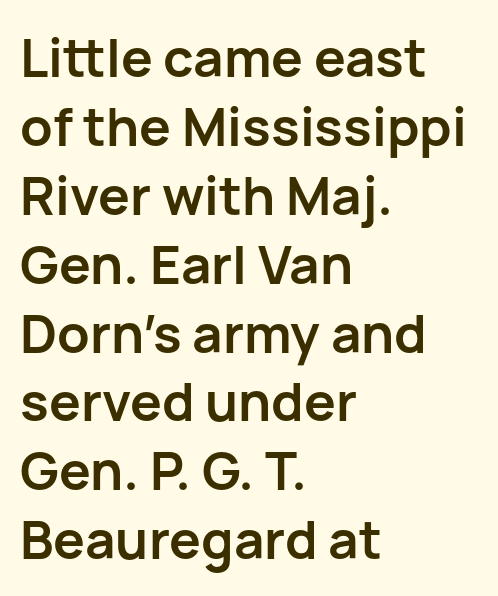
Baseline-to-baseline distance is the conventional proportion of letter height. Here the glyphs are tracked normally, forming tight word shapes. The passage shown is typed in a proportional face where columns would drift. Observe the absence of serifs on each vertical stroke in this sample. Each row of text sits above clean, open space.
